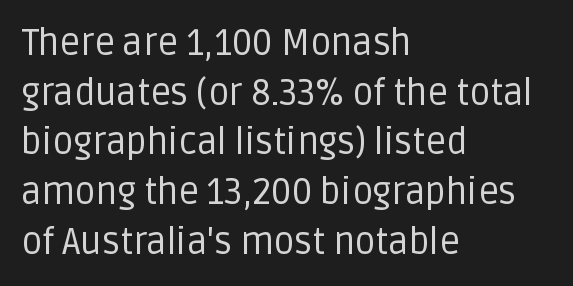
The image shows 36 px regular-weight sans-serif type, upright; set left-aligned, normal line spacing (1.38x), normal letter spacing, not underlined; low stroke contrast and a large x-height.
